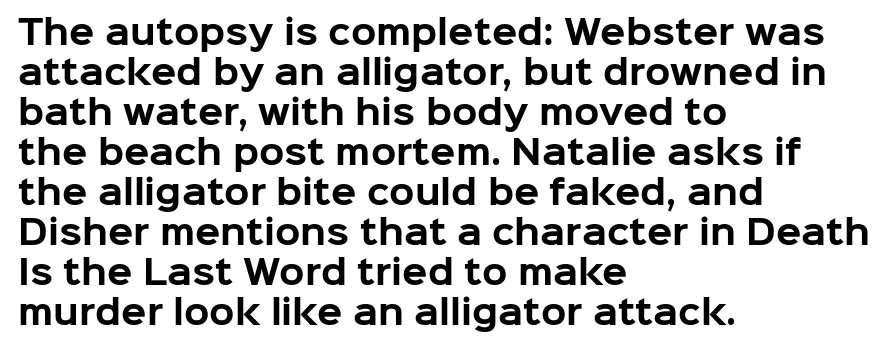
Q: Is the text bold? A: Yes.
Q: Is the text italic (slanted)? A: No, it is upright.
Q: Is the typeface a serif or a sans-serif typeface? A: Sans-serif.
Q: Is the text underlined? A: No.
Q: How is the paragraph aligned? A: Left-aligned.
Q: Is the spacing between letters normal or unusually wide? A: Normal.
Q: Width (condensed, normal, or wide)? A: Normal.
Q: Stroke contrast? A: Low.
Q: x-height? A: Medium.
Q: Monospaced? A: No.
